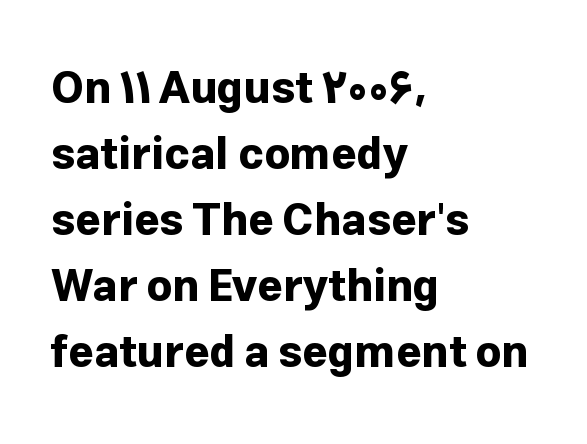
Q: Is the text bold? A: Yes.
Q: Is the text italic (slanted)? A: No, it is upright.
Q: Is the typeface a serif or a sans-serif typeface? A: Sans-serif.
Q: Is the text underlined? A: No.
Q: How is the paragraph aligned? A: Left-aligned.
Q: Is the spacing between letters normal or unusually wide? A: Normal.
Q: Is the spacing between lines tight, normal or loose? A: Normal.
Q: Width (condensed, normal, or wide)? A: Normal.
Q: Stroke contrast? A: Low.
Q: x-height? A: Medium.
Q: Monospaced? A: No.
